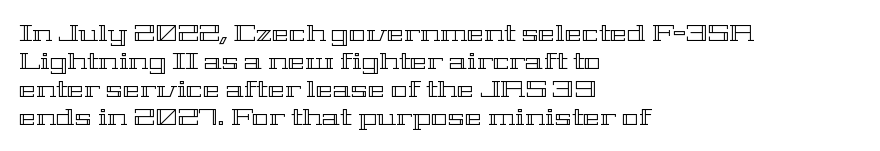
{"italic": "no", "underline": "no", "align": "left", "line_spacing_ratio": 1.22, "letter_spacing": "normal", "letter_spacing_em": 0.0, "glyph_px": 23}
